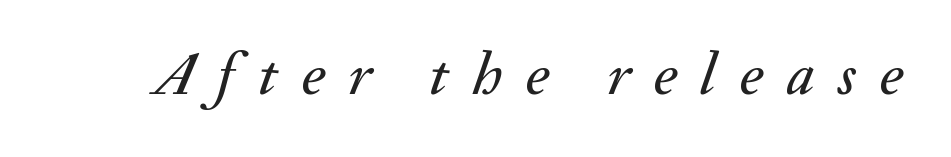
A bare baseline throughout the passage. These lines were composed using italics. Character widths vary here, with narrow letters taking less room than wide ones. The horizontal fit of the characters is loose and conspicuously gappy.
